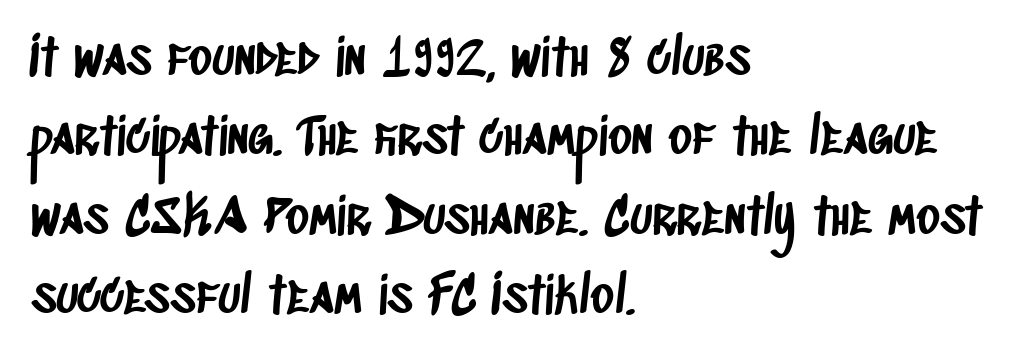
Spacing between characters is what you'd get straight out of the box. Rule under the text: the space is simply empty. Think of a printed novel: that variable character pitch is what you see here. Classification — sans serif. The rendering anchors every line to the left-hand side.
